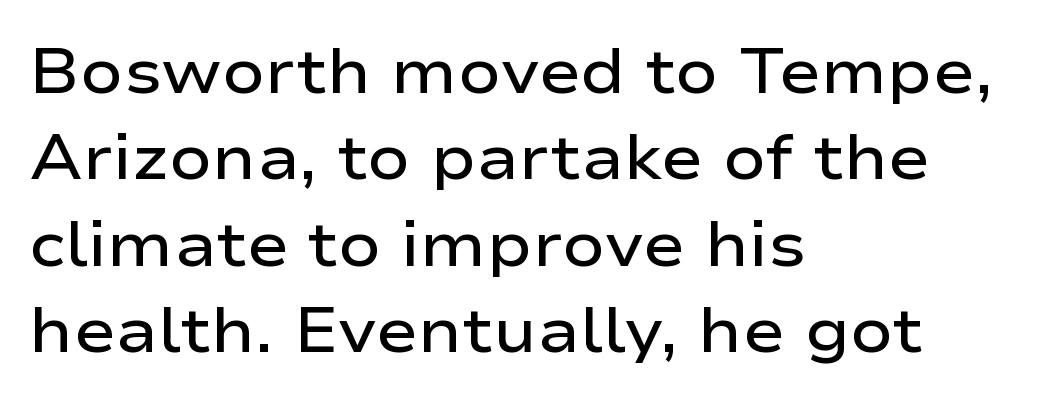
{"serif": "no", "italic": "no", "bold": "semi", "weight": "semibold", "width": "wide", "stroke_contrast": "low", "x_height": "medium", "monospaced": "no", "underline": "no", "align": "left", "line_spacing": "normal", "line_spacing_ratio": 1.37, "letter_spacing": "normal", "letter_spacing_em": 0.0, "glyph_px": 63}
